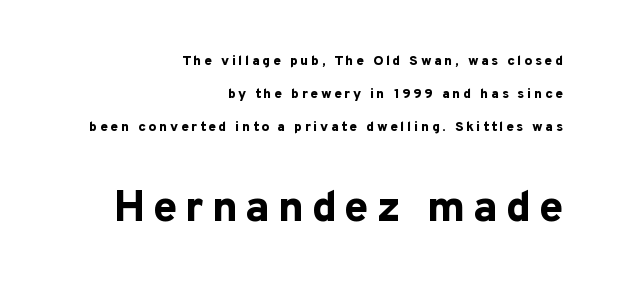
{"serif": "no", "italic": "no", "bold": "yes", "weight": "bold", "width": "normal", "stroke_contrast": "low", "x_height": "medium", "monospaced": "no", "underline": "no", "align": "right", "line_spacing": "loose", "line_spacing_ratio": 2.36, "larger_block": "second", "size_ratio": 3.07, "glyph_px": 43}
